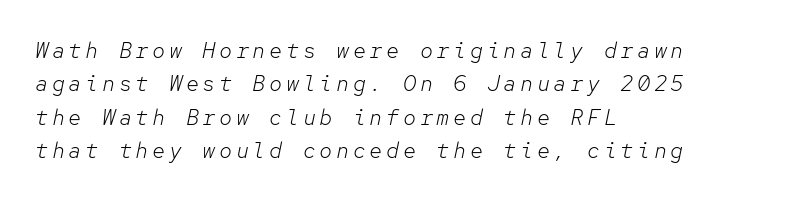
The letterforms sit at book weight or below. Horizontal alignment here is leftward, the default for most running prose. Check the space under the baseline: it is left empty. The designer left line spacing at the default.
